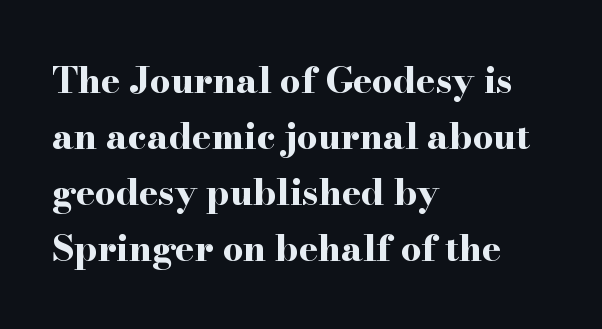
Q: Is the text bold? A: Yes.
Q: Is the text italic (slanted)? A: No, it is upright.
Q: Is the typeface a serif or a sans-serif typeface? A: Serif.
Q: Is the text underlined? A: No.
Q: How is the paragraph aligned? A: Left-aligned.
Q: Is the spacing between letters normal or unusually wide? A: Normal.
Q: Is the spacing between lines tight, normal or loose? A: Normal.
Q: Width (condensed, normal, or wide)? A: Wide.
Q: Stroke contrast? A: High.
Q: x-height? A: Small.
Q: Monospaced? A: No.
